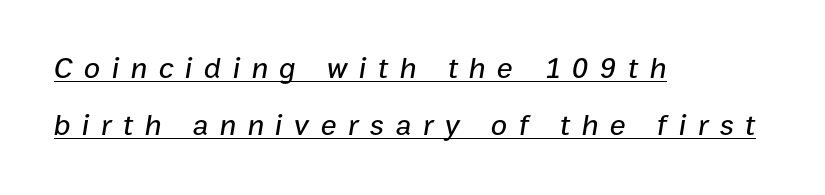
The image shows 30 px text type, italic (leaning right); set left-aligned, line spacing 1.89x, unusually wide letter spacing (+0.38 em), underlined; low stroke contrast and a medium x-height.
